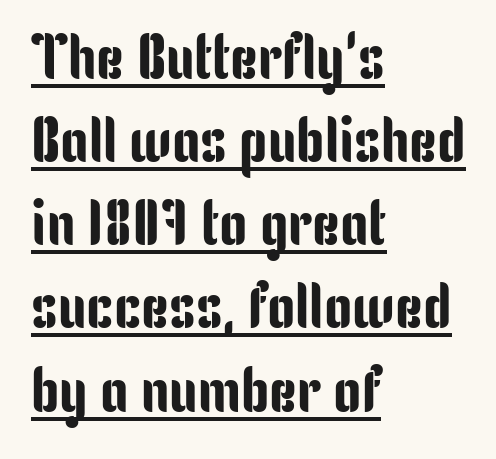
Q: Is the text italic (slanted)? A: No, it is upright.
Q: Is the typeface a serif or a sans-serif typeface? A: Sans-serif.
Q: Is the text underlined? A: Yes.
Q: How is the paragraph aligned? A: Left-aligned.
Q: Is the spacing between letters normal or unusually wide? A: Normal.
Q: Is the spacing between lines tight, normal or loose? A: Normal.
Q: Width (condensed, normal, or wide)? A: Condensed.
Q: Stroke contrast? A: Low.
Q: x-height? A: Medium.
Q: Monospaced? A: No.
